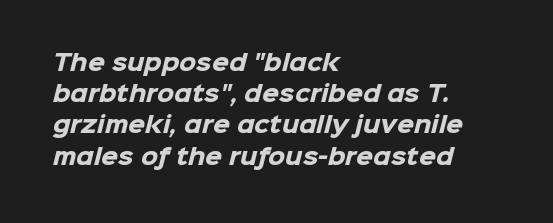
Q: Is the text bold? A: Yes.
Q: Is the text underlined? A: No.
Q: How is the paragraph aligned? A: Left-aligned.
Q: Is the spacing between letters normal or unusually wide? A: Normal.
Q: Is the spacing between lines tight, normal or loose? A: Normal.
